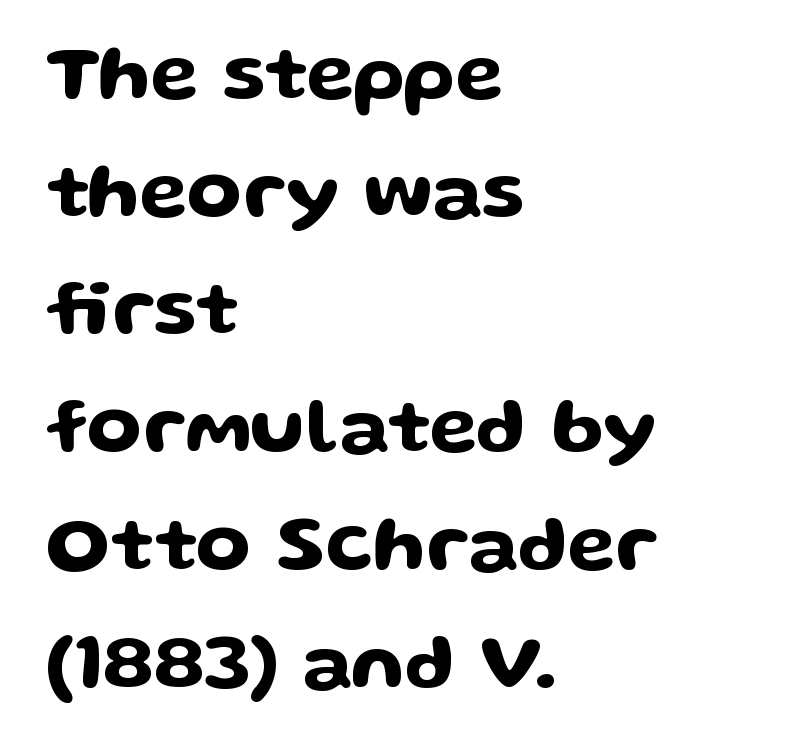
The image shows 79 px wide sans-serif type, upright; set left-aligned, normal line spacing (1.49x), normal letter spacing, not underlined; low stroke contrast and a medium x-height.
